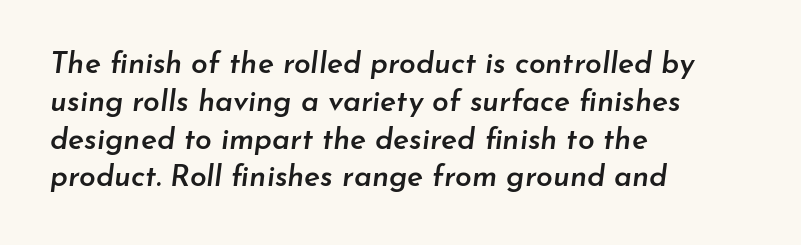
{"italic": "yes", "lean": "right", "slant_degrees": 7, "bold": "semi", "weight": "semibold", "width": "normal", "stroke_contrast": "low", "x_height": "small", "monospaced": "no", "underline": "no", "align": "left", "line_spacing": "normal", "line_spacing_ratio": 1.26, "letter_spacing": "normal", "letter_spacing_em": 0.0, "glyph_px": 30}
